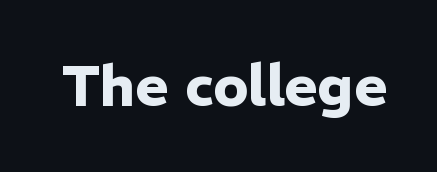
Caption: bold face, heavy strokes. Vertical strokes here are truly vertical. Tracking here is standard; glyphs follow each other at the usual distance. These lines are rendered in a variable-pitch font. Descender tails drop into unmarked territory. These lines are composed in type without serifs.
